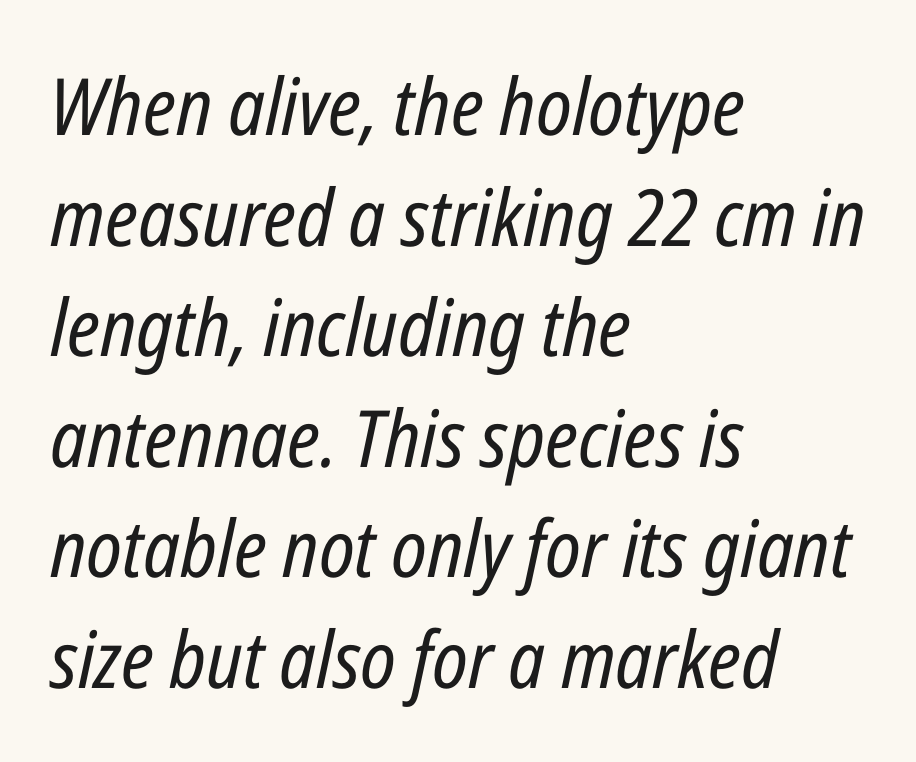
The image shows 79 px regular-weight, condensed type, italic (leaning right); set left-aligned, normal line spacing (1.4x), normal letter spacing, not underlined; low stroke contrast and a medium x-height.
